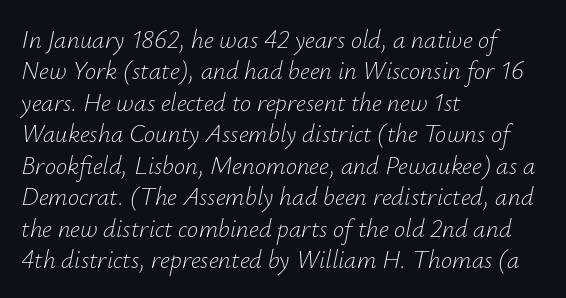
{"italic": "yes", "lean": "right", "slant_degrees": 12, "bold": "no", "underline": "no", "align": "left", "line_spacing": "normal", "line_spacing_ratio": 1.26, "letter_spacing": "normal", "letter_spacing_em": 0.0, "glyph_px": 25}
